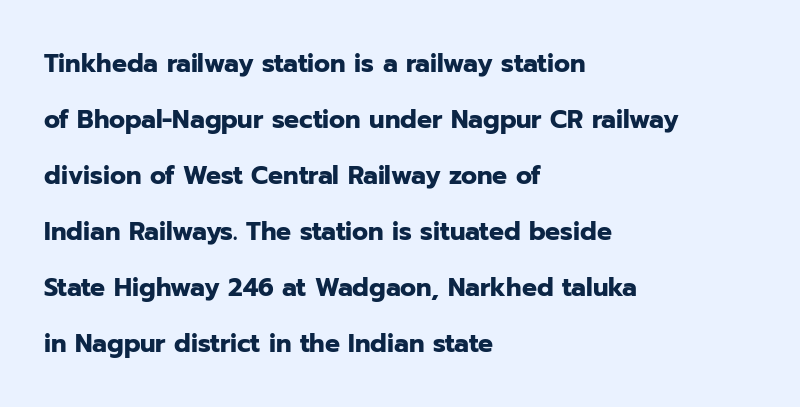
Q: Is the text bold? A: Yes.
Q: Is the text italic (slanted)? A: No, it is upright.
Q: Is the text underlined? A: No.
Q: How is the paragraph aligned? A: Left-aligned.
Q: Is the spacing between letters normal or unusually wide? A: Normal.
Q: Is the spacing between lines tight, normal or loose? A: Loose.
